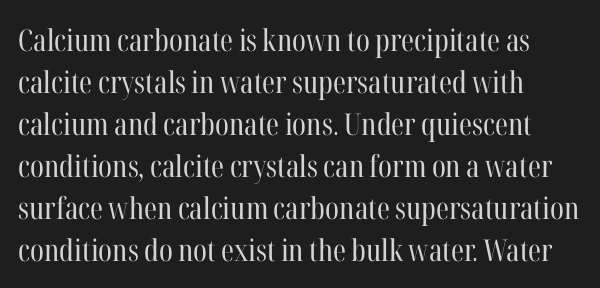
Proportional: the letters do not fall into vertical columns. These lines are set flush left with a ragged right edge. Each row of text sits above clean, open space. Normally led — the rows are evenly, conventionally spaced. These lines are composed in type with serifs. Nothing unusual about the tracking: characters are spaced as the font intends.
